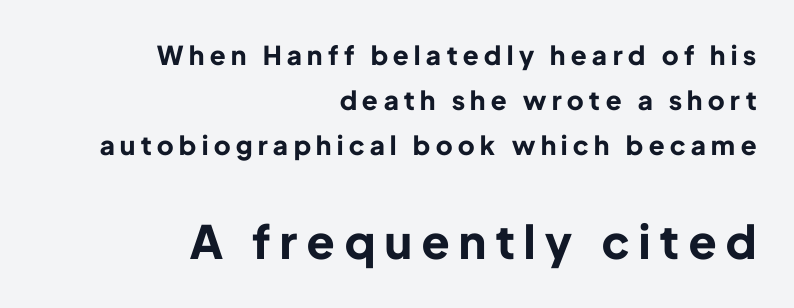
{"serif": "no", "italic": "no", "bold": "yes", "weight": "bold", "width": "normal", "stroke_contrast": "low", "x_height": "medium", "monospaced": "no", "underline": "no", "align": "right", "line_spacing_ratio": 1.74, "letter_spacing": "wide", "letter_spacing_em": 0.22, "larger_block": "second", "size_ratio": 1.77, "glyph_px": 46}
